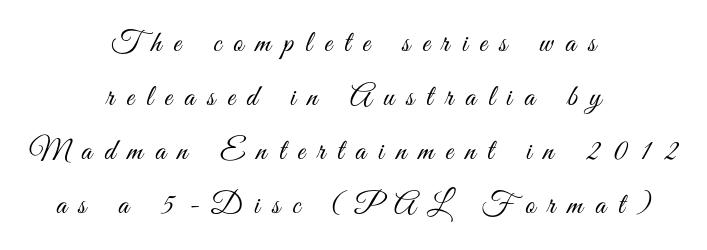
Q: Is the text bold? A: No.
Q: Is the text italic (slanted)? A: Yes.
Q: Is the typeface a serif or a sans-serif typeface? A: Sans-serif.
Q: Is the text underlined? A: No.
Q: How is the paragraph aligned? A: Centered.
Q: Is the spacing between letters normal or unusually wide? A: Unusually wide.
Q: Width (condensed, normal, or wide)? A: Condensed.
Q: Stroke contrast? A: Medium.
Q: x-height? A: Small.
Q: Monospaced? A: No.
